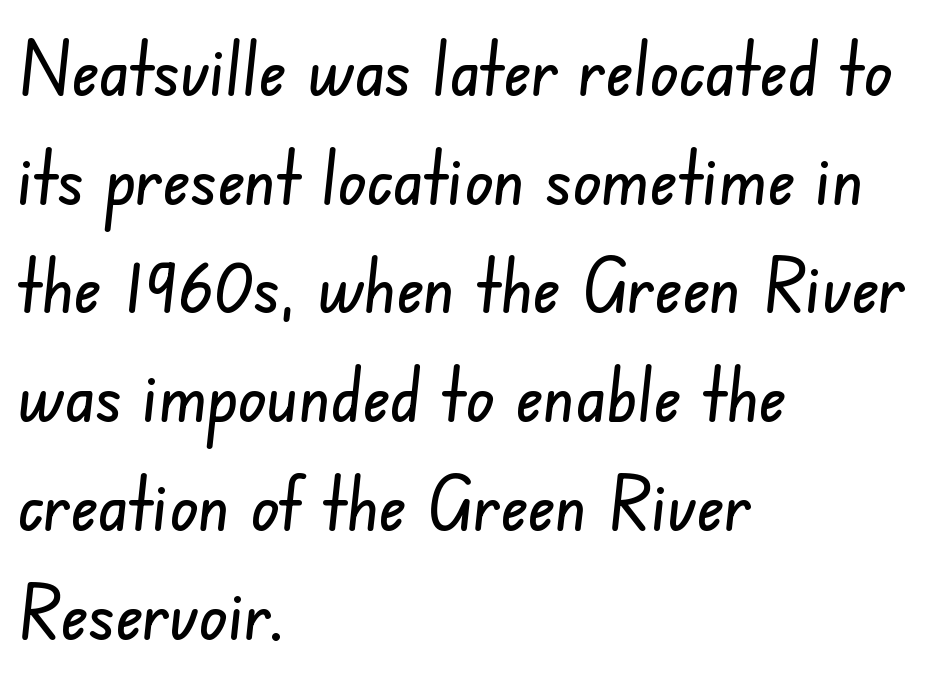
{"serif": "no", "width": "condensed", "stroke_contrast": "low", "x_height": "small", "monospaced": "no", "underline": "no", "align": "left", "line_spacing": "normal", "line_spacing_ratio": 1.45, "letter_spacing": "normal", "letter_spacing_em": 0.0, "glyph_px": 75}
